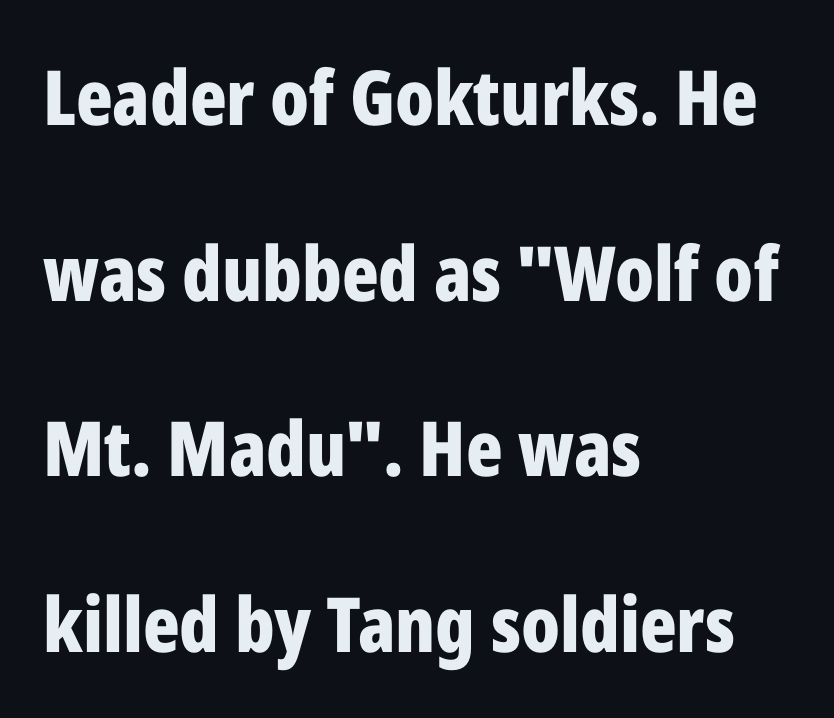
The passage shown has conventional tracking throughout. The paragraph has a hard left edge and a soft right edge. The letters are bold, with thick, heavy strokes. Classification — sans serif. Horizontal bands of white between lines are thick stripes.
